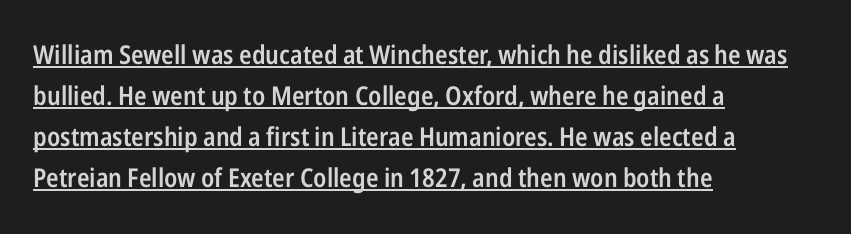
{"italic": "no", "bold": "semi", "underline": "yes", "align": "left", "line_spacing": "normal", "line_spacing_ratio": 1.58, "letter_spacing": "normal", "letter_spacing_em": 0.0, "glyph_px": 26}
